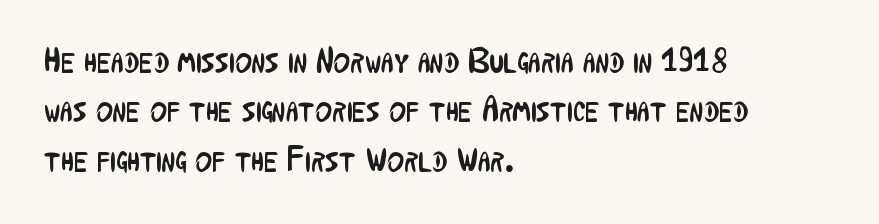
The image shows 36 px regular-weight, condensed sans-serif type, upright; set left-aligned, normal line spacing (1.37x), normal letter spacing, not underlined; low stroke contrast and a medium x-height.
